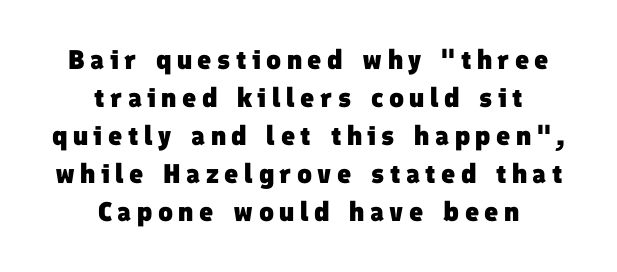
Vertical spacing — default. Does the weight exceed regular? Yes, all the way to bold. Honestly, the letter spacing is so wide it's the main thing you notice. Which margin do the lines hug? Neither — every line sits in the middle. No word sits above an underline.
